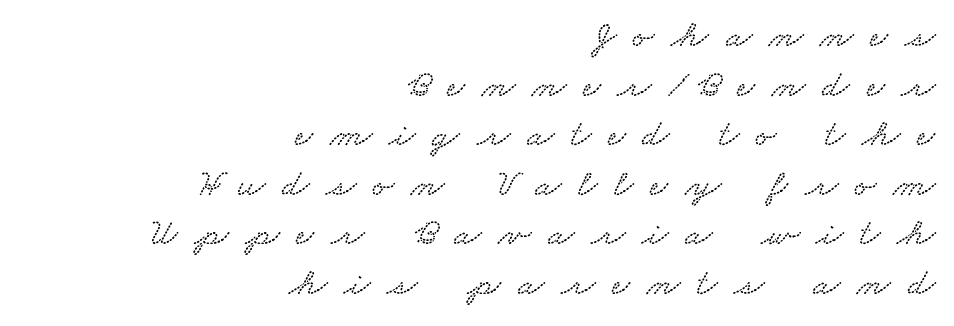
Whoever set this chose a conventional vertical rhythm. There is plenty of visible air inserted between adjacent glyphs. Honestly, there is no underline to notice here at all. The setting favours the right margin, as signatures and pull-quotes sometimes do. Varying glyph widths throughout — classic text-font behaviour.
